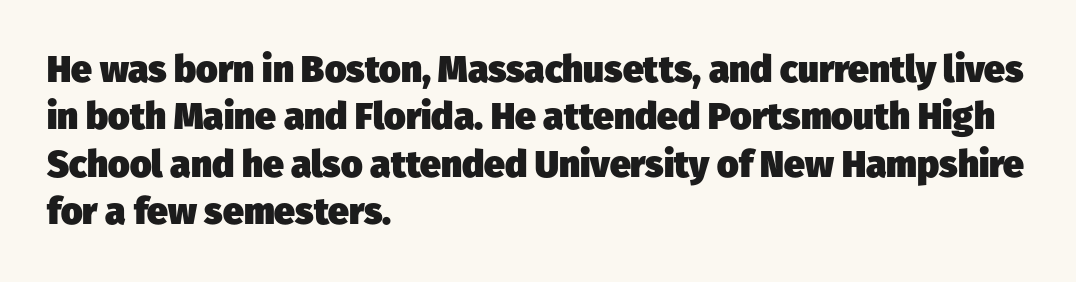
Q: Is the text bold? A: Yes.
Q: Is the typeface a serif or a sans-serif typeface? A: Sans-serif.
Q: Is the text underlined? A: No.
Q: How is the paragraph aligned? A: Left-aligned.
Q: Is the spacing between letters normal or unusually wide? A: Normal.
Q: Is the spacing between lines tight, normal or loose? A: Normal.
Q: Width (condensed, normal, or wide)? A: Normal.
Q: Stroke contrast? A: Low.
Q: x-height? A: Medium.
Q: Monospaced? A: No.
